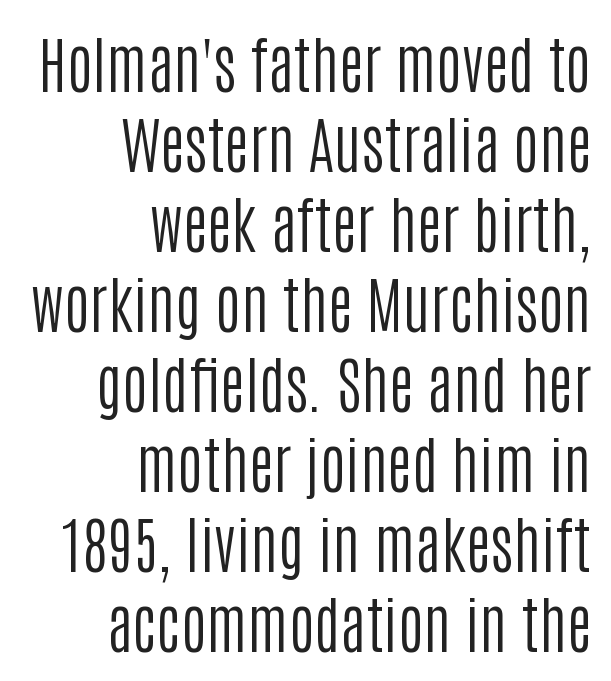
The image shows 62 px regular-weight, condensed sans-serif type, upright; set right-aligned, normal line spacing (1.29x), normal letter spacing, not underlined; low stroke contrast and a large x-height.
